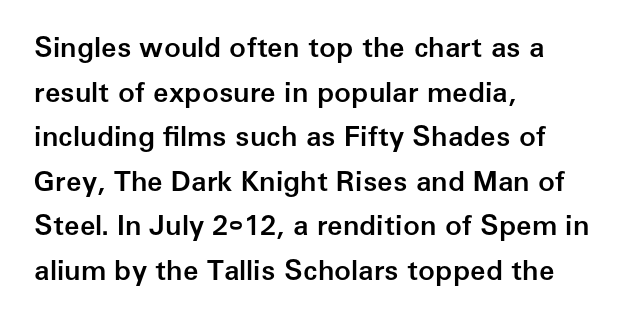
The image shows 28 px semibold sans-serif type, upright; set left-aligned, normal line spacing (1.59x), normal letter spacing, not underlined; low stroke contrast and a medium x-height.
